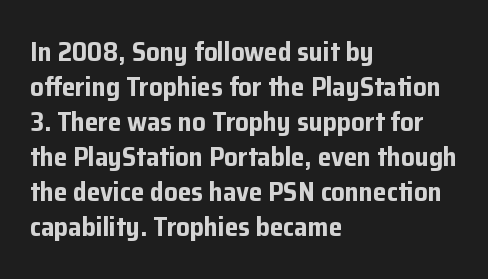
Is there much room between lines? A standard amount, neither cramped nor airy. Emphasis by weight is at full strength: bold. Each word holds together tightly as a unit, with standard inter-letter gaps. Rule under the text: the space is simply empty. Style check: upright. Does the copy run flush right? No — it runs flush left.
